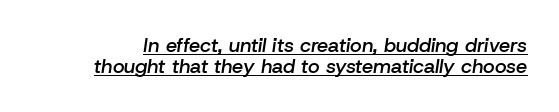
Q: Is the text bold? A: Semi-bold.
Q: Is the text italic (slanted)? A: Yes, it leans right by about 8 degrees.
Q: Is the text underlined? A: Yes.
Q: Is the spacing between letters normal or unusually wide? A: Normal.
Q: Is the spacing between lines tight, normal or loose? A: Tight.
